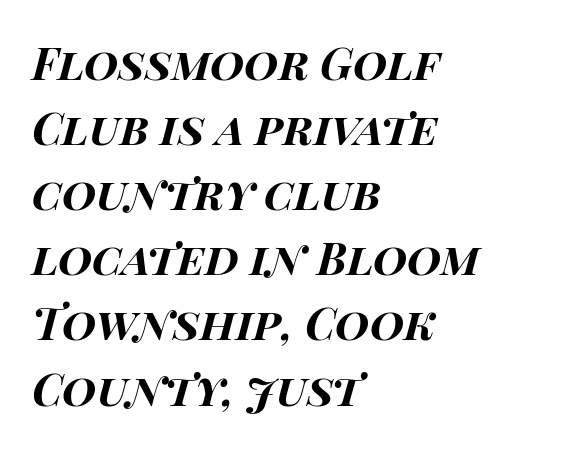
The image shows 44 px bold, wide type, italic (leaning right); set left-aligned, normal line spacing (1.48x), normal letter spacing, not underlined; high stroke contrast and a large x-height.
